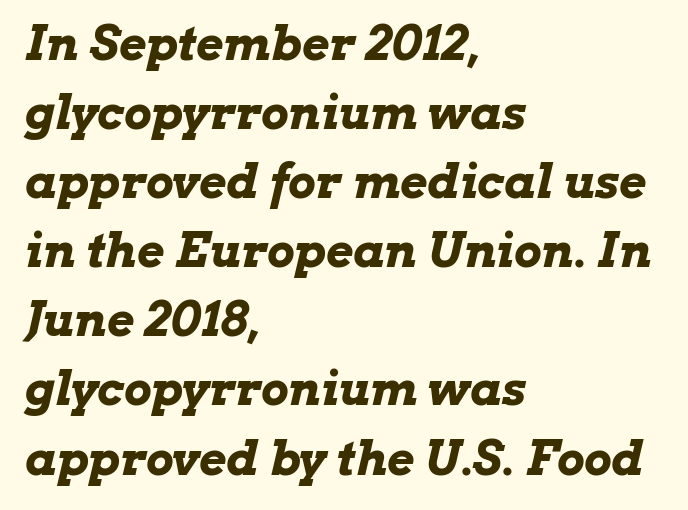
Typeset ragged right — the left edge is the straight one. Looks like regular typesetting: each glyph gets only the width it needs. The line-height multiplier appears to be the usual default. The string is rendered with underlining switched off. Short note: letters normally spaced.
